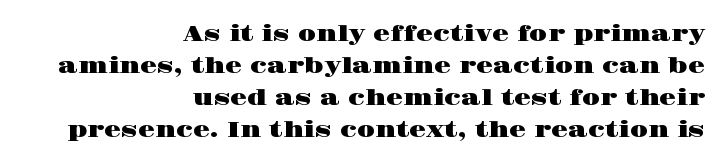
Q: Is the text italic (slanted)? A: No, it is upright.
Q: Is the text underlined? A: No.
Q: How is the paragraph aligned? A: Right-aligned.
Q: Is the spacing between letters normal or unusually wide? A: Normal.
Q: Is the spacing between lines tight, normal or loose? A: Normal.
